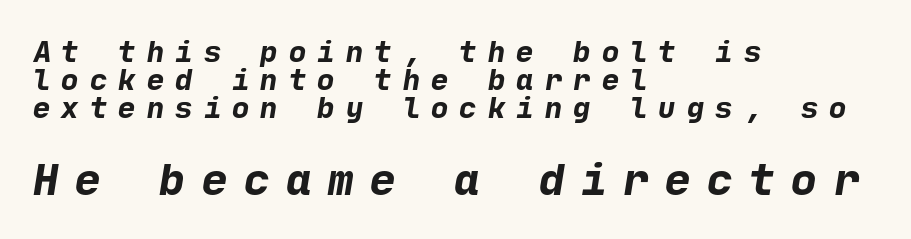
Q: Is the text bold? A: Yes.
Q: Is the typeface a serif or a sans-serif typeface? A: Sans-serif.
Q: Is the text underlined? A: No.
Q: How is the paragraph aligned? A: Left-aligned.
Q: Is the spacing between letters normal or unusually wide? A: Unusually wide.
Q: Is the spacing between lines tight, normal or loose? A: Tight.
Q: Which block of text is set in a larger size, the first (top) or the second (bottom)? A: The second (bottom) one.
Q: Width (condensed, normal, or wide)? A: Normal.
Q: Stroke contrast? A: Low.
Q: x-height? A: Medium.
